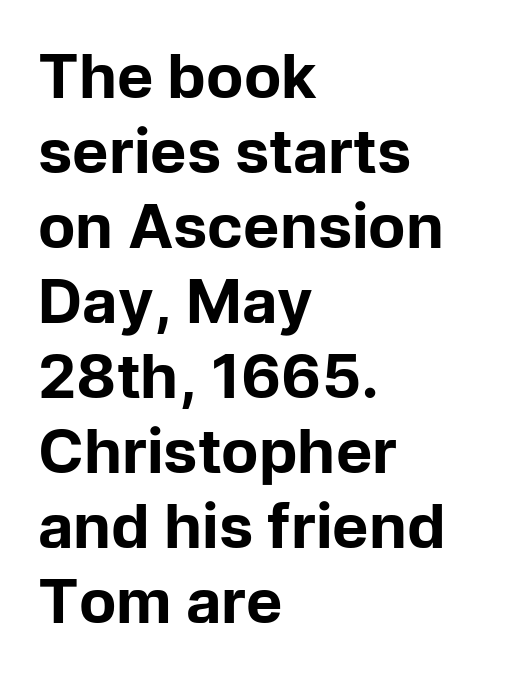
Q: Is the text bold? A: Yes.
Q: Is the text italic (slanted)? A: No, it is upright.
Q: Is the typeface a serif or a sans-serif typeface? A: Sans-serif.
Q: Is the text underlined? A: No.
Q: How is the paragraph aligned? A: Left-aligned.
Q: Is the spacing between letters normal or unusually wide? A: Normal.
Q: Width (condensed, normal, or wide)? A: Normal.
Q: Stroke contrast? A: Low.
Q: x-height? A: Medium.
Q: Monospaced? A: No.
